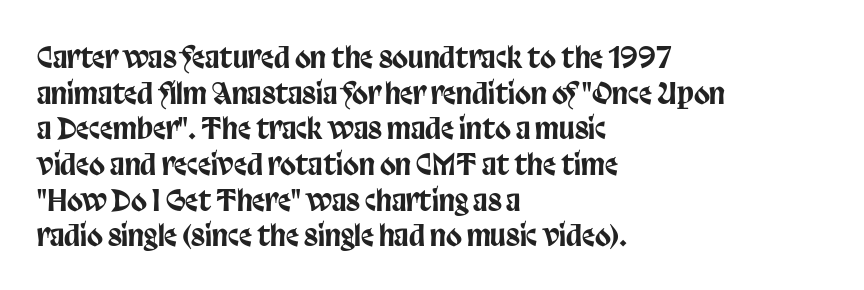
Letterform terminals end flat and unadorned throughout the passage. Left-aligned paragraph, ragged on the right. There is no visible air inserted between adjacent glyphs. Letters rest on an invisible, unmarked baseline. This sample uses an upright cut, with every glyph sitting square on the baseline.
